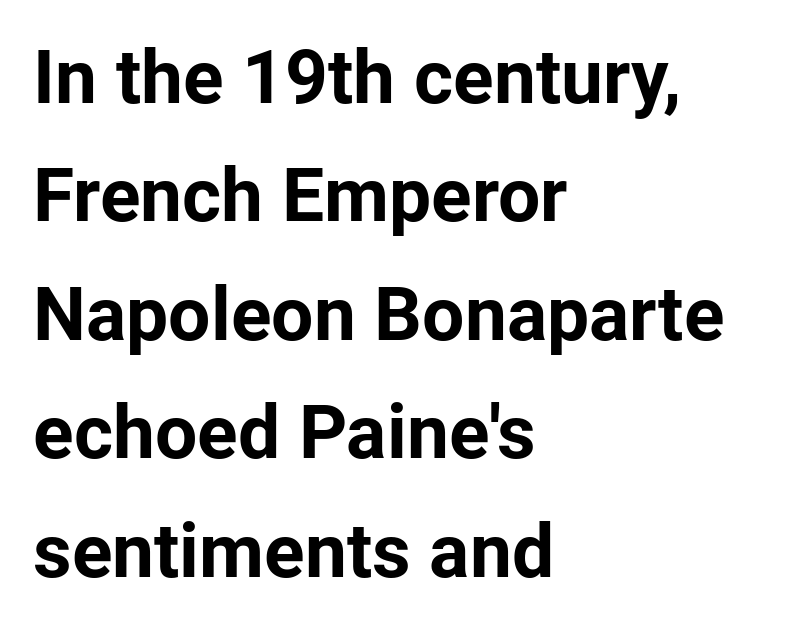
Q: Is the text bold? A: Yes.
Q: Is the text italic (slanted)? A: No, it is upright.
Q: Is the typeface a serif or a sans-serif typeface? A: Sans-serif.
Q: Is the text underlined? A: No.
Q: How is the paragraph aligned? A: Left-aligned.
Q: Is the spacing between letters normal or unusually wide? A: Normal.
Q: Is the spacing between lines tight, normal or loose? A: Normal.
Q: Width (condensed, normal, or wide)? A: Normal.
Q: Stroke contrast? A: Low.
Q: x-height? A: Medium.
Q: Monospaced? A: No.
